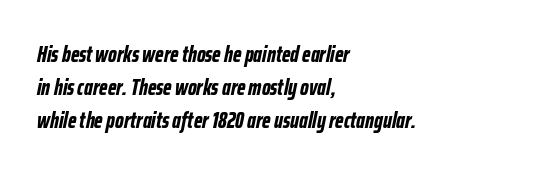
{"italic": "yes", "lean": "right", "slant_degrees": 12, "bold": "yes", "underline": "no", "align": "left", "line_spacing": "normal", "line_spacing_ratio": 1.49, "letter_spacing": "normal", "letter_spacing_em": 0.0, "glyph_px": 22}
